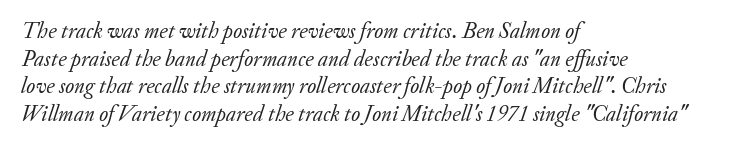
Q: Is the text bold? A: No.
Q: Is the text italic (slanted)? A: Yes, it leans right by about 20 degrees.
Q: Is the text underlined? A: No.
Q: How is the paragraph aligned? A: Left-aligned.
Q: Is the spacing between letters normal or unusually wide? A: Normal.
Q: Is the spacing between lines tight, normal or loose? A: Normal.
